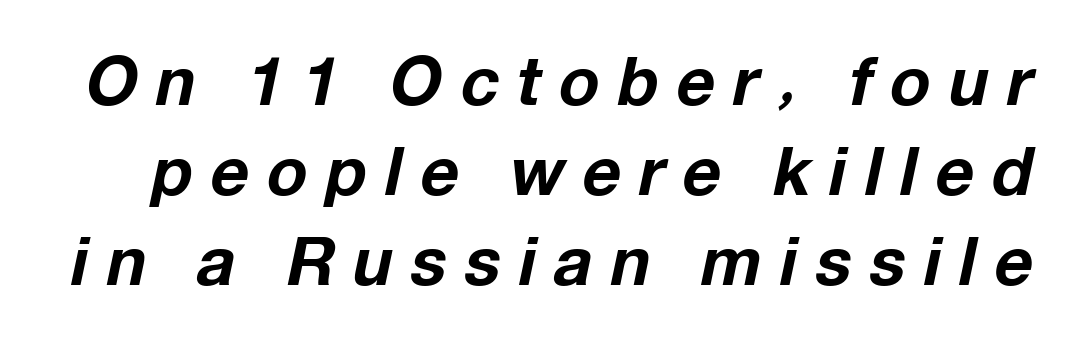
Q: Is the text bold? A: Yes.
Q: Is the text italic (slanted)? A: Yes, it leans right by about 12 degrees.
Q: Is the text underlined? A: No.
Q: Is the spacing between letters normal or unusually wide? A: Unusually wide.
Q: Is the spacing between lines tight, normal or loose? A: Normal.
Q: Width (condensed, normal, or wide)? A: Normal.
Q: Stroke contrast? A: Low.
Q: x-height? A: Medium.
Q: Monospaced? A: No.
